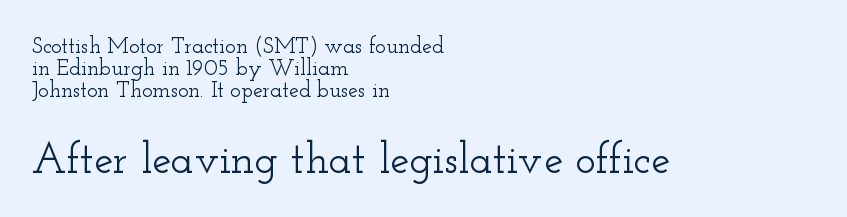
{"serif": "yes", "italic": "no", "width": "wide", "stroke_contrast": "low", "x_height": "small", "monospaced": "no", "underline": "no", "align": "left", "line_spacing": "tight", "line_spacing_ratio": 1.0, "letter_spacing": "normal", "letter_spacing_em": 0.0, "larger_block": "second", "size_ratio": 1.95, "glyph_px": 43}
